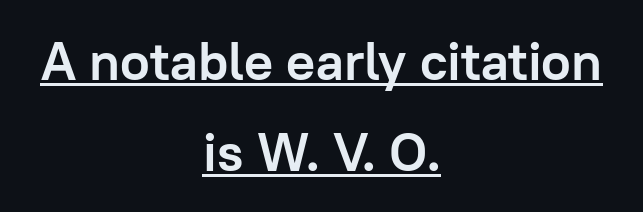
The type family on display is of the sans-serif kind. Set as a true bold cut, around the 700 mark. Horizontal alignment here is central, giving a formal, balanced look. Looks like regular typesetting: each glyph gets only the width it needs.
